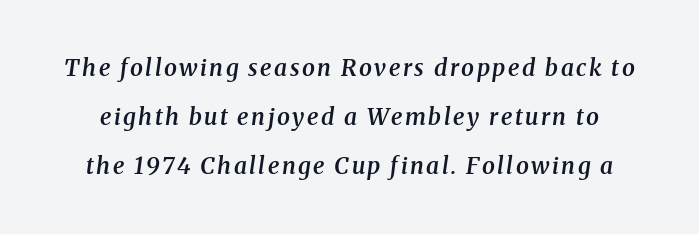
Beneath every word, the page is bare. Notice the wide empty band between every row — that's loose leading. These words are printed semibold, heavier than regular yet not bold. In terms of posture, this sample is oblique.
